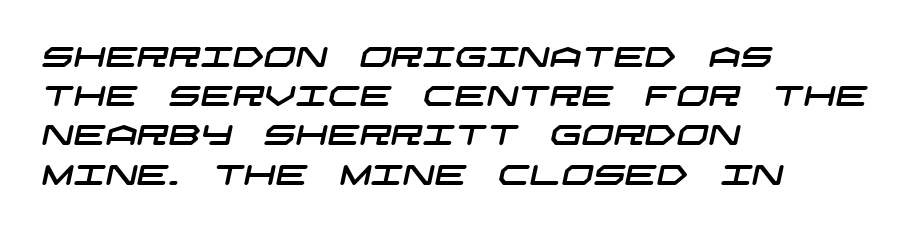
{"serif": "no", "width": "wide", "stroke_contrast": "low", "x_height": "large", "underline": "no", "align": "left", "line_spacing": "normal", "line_spacing_ratio": 1.4, "letter_spacing": "normal", "letter_spacing_em": 0.0, "glyph_px": 28}
